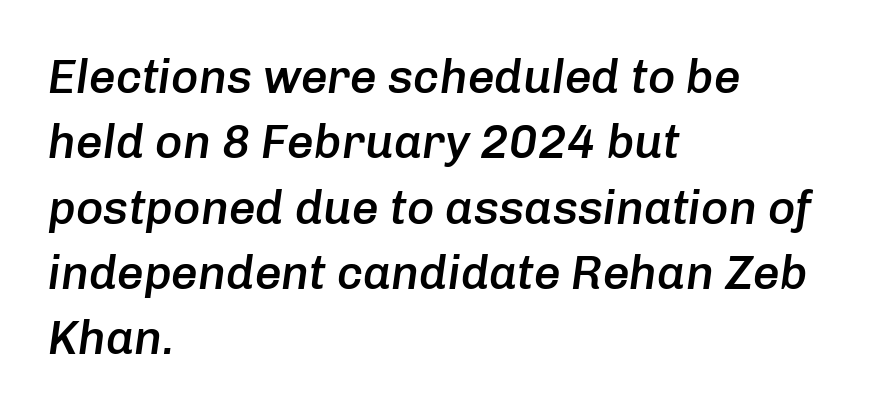
{"italic": "yes", "lean": "right", "slant_degrees": 8, "bold": "semi", "weight": "semibold", "width": "normal", "stroke_contrast": "low", "x_height": "medium", "monospaced": "no", "underline": "no", "align": "left", "line_spacing": "normal", "line_spacing_ratio": 1.39, "letter_spacing": "normal", "letter_spacing_em": 0.0, "glyph_px": 47}
